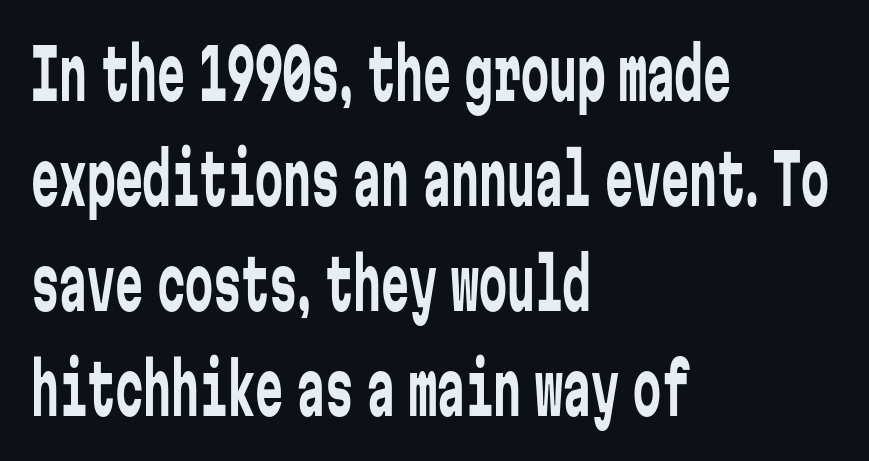
Between one letter and the next there's only the usual sliver of space. Note the uniform advance width — an 'i' takes as much space as an 'm'. Grotesque or geometric, the face here clearly has no serifs. The passage shown is not bold in any degree. The area under the type is left untouched. The ragged edge is on the right, which tells us the setting is flush left.
